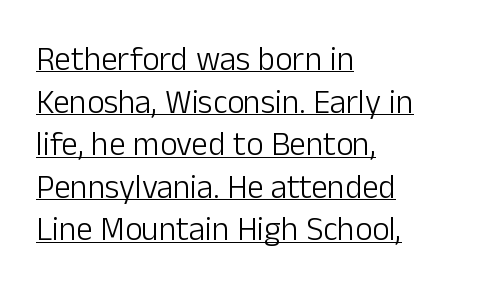
{"serif": "no", "italic": "no", "bold": "no", "weight": "light", "width": "normal", "stroke_contrast": "low", "x_height": "medium", "monospaced": "no", "underline": "yes", "align": "left", "line_spacing": "normal", "line_spacing_ratio": 1.29, "letter_spacing": "normal", "letter_spacing_em": 0.0, "glyph_px": 33}
